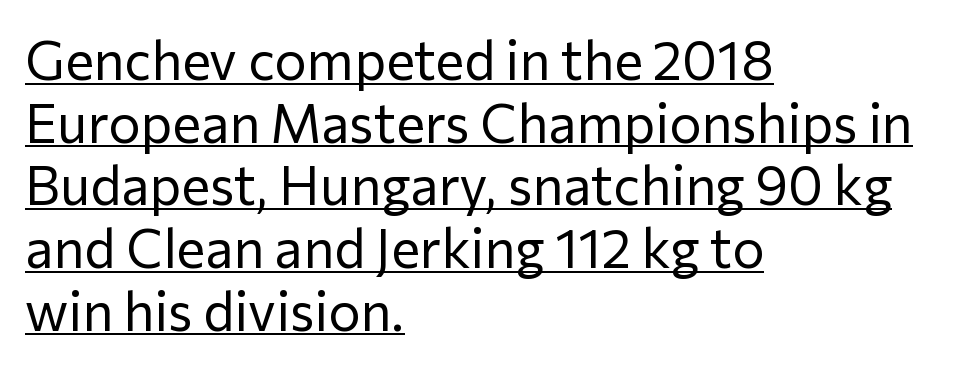
Is this a fixed-width face? No — the glyphs have proportional, varying widths. Designer's note — italics off, roman on. A classic flush-left, rag-right setting is used for this passage. Nobody touched the tracking dial on this one. A typesetter would label this face a sans. Caption: face not bold, strokes unweighted.
